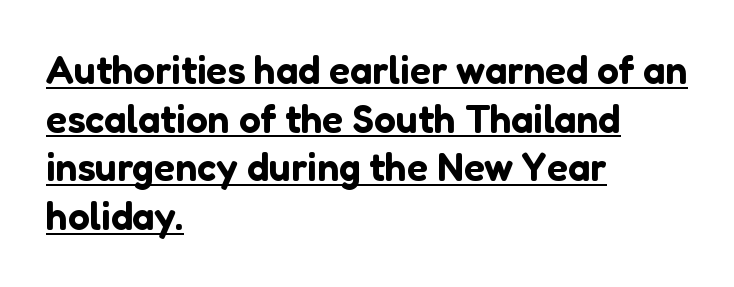
Q: Is the text italic (slanted)? A: No, it is upright.
Q: Is the typeface a serif or a sans-serif typeface? A: Sans-serif.
Q: Is the text underlined? A: Yes.
Q: How is the paragraph aligned? A: Left-aligned.
Q: Is the spacing between letters normal or unusually wide? A: Normal.
Q: Is the spacing between lines tight, normal or loose? A: Normal.
Q: Width (condensed, normal, or wide)? A: Normal.
Q: Stroke contrast? A: Low.
Q: x-height? A: Medium.
Q: Monospaced? A: No.
